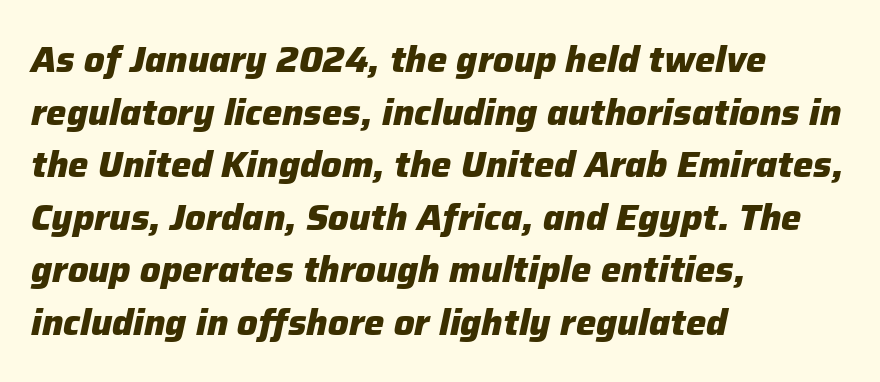
Q: Is the text bold? A: Yes.
Q: Is the text italic (slanted)? A: Yes, it leans right by about 12 degrees.
Q: Is the text underlined? A: No.
Q: How is the paragraph aligned? A: Left-aligned.
Q: Is the spacing between letters normal or unusually wide? A: Normal.
Q: Is the spacing between lines tight, normal or loose? A: Normal.
Q: Width (condensed, normal, or wide)? A: Normal.
Q: Stroke contrast? A: Low.
Q: x-height? A: Medium.
Q: Monospaced? A: No.
